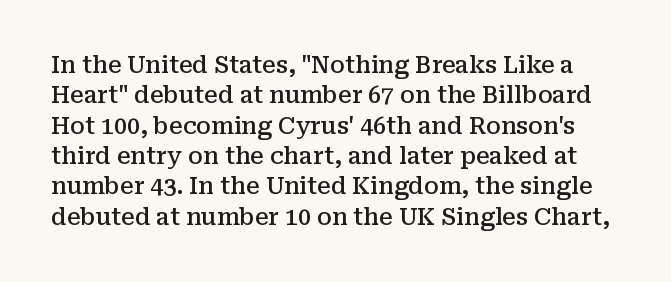
Q: Is the text bold? A: Semi-bold.
Q: Is the text italic (slanted)? A: No, it is upright.
Q: Is the text underlined? A: No.
Q: Is the spacing between letters normal or unusually wide? A: Normal.
Q: Is the spacing between lines tight, normal or loose? A: Normal.
